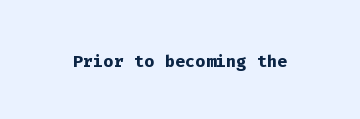
The image shows 24 px bold type, upright; set normal letter spacing, not underlined.
